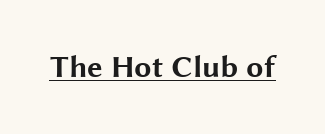
The image shows 31 px bold, wide sans-serif type, upright; set normal letter spacing, underlined; medium stroke contrast and a medium x-height.
